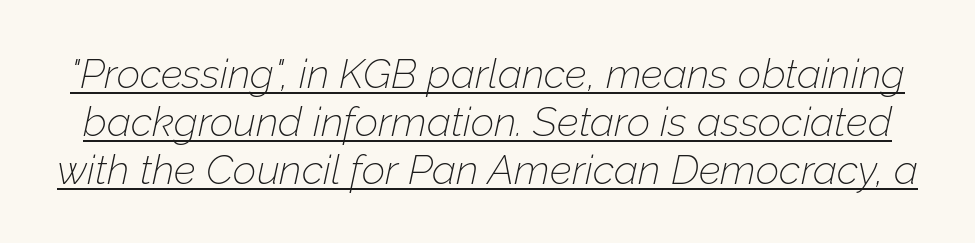
{"italic": "yes", "lean": "right", "slant_degrees": 12, "bold": "no", "weight": "thin", "width": "normal", "stroke_contrast": "low", "x_height": "medium", "monospaced": "no", "underline": "yes", "line_spacing_ratio": 1.17, "letter_spacing": "normal", "letter_spacing_em": 0.0, "glyph_px": 41}
